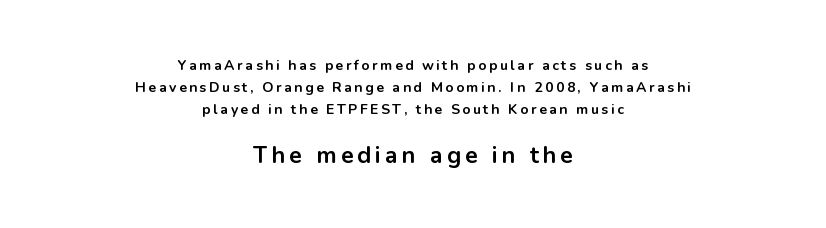
{"italic": "no", "bold": "yes", "underline": "no", "align": "center", "line_spacing": "normal", "line_spacing_ratio": 1.57, "larger_block": "second", "size_ratio": 1.64, "glyph_px": 23}
